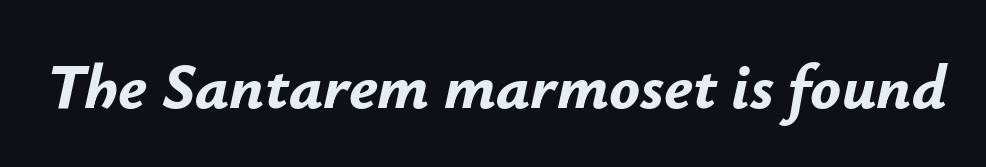
The image shows 64 px bold type, italic (leaning right); set normal letter spacing, not underlined; low stroke contrast and a small x-height.
